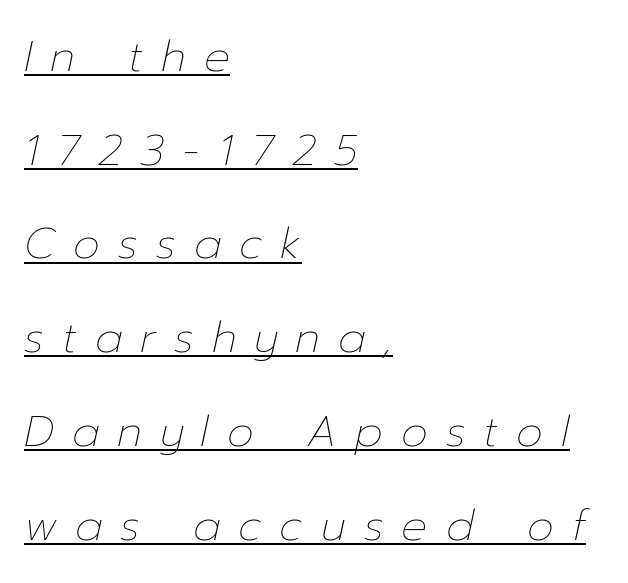
The image shows 43 px thin type, italic (leaning right); set left-aligned, loose line spacing (2.18x), unusually wide letter spacing (+0.42 em), underlined; low stroke contrast and a medium x-height.
